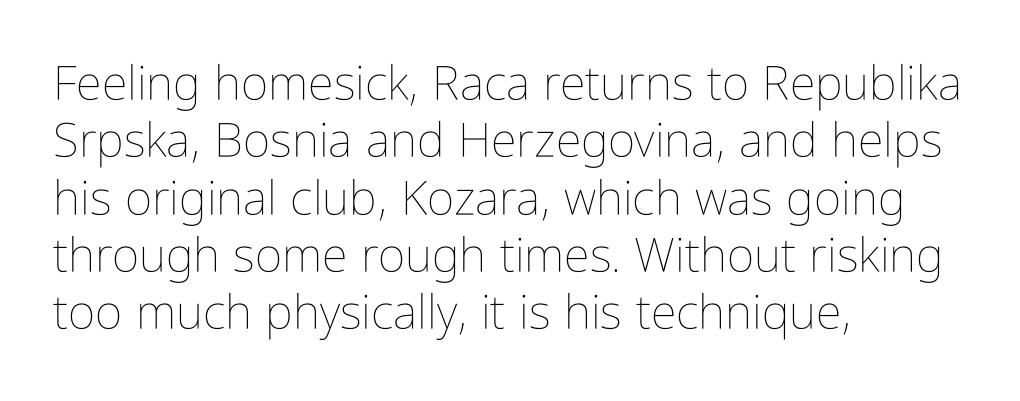
{"italic": "no", "bold": "no", "weight": "thin", "width": "condensed", "stroke_contrast": "low", "x_height": "medium", "monospaced": "no", "underline": "no", "align": "left", "line_spacing_ratio": 1.22, "letter_spacing": "normal", "letter_spacing_em": 0.0, "glyph_px": 47}
